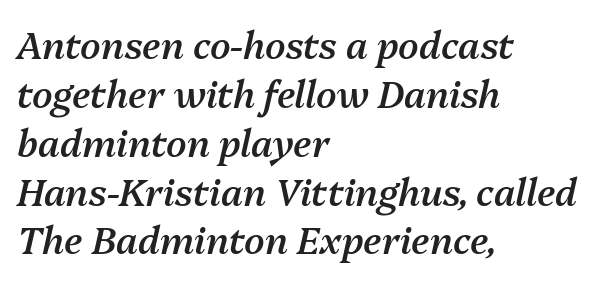
{"italic": "yes", "lean": "right", "slant_degrees": 13, "bold": "semi", "weight": "semibold", "width": "normal", "stroke_contrast": "medium", "x_height": "medium", "monospaced": "no", "underline": "no", "align": "left", "line_spacing": "normal", "line_spacing_ratio": 1.32, "letter_spacing": "normal", "letter_spacing_em": 0.0, "glyph_px": 37}
